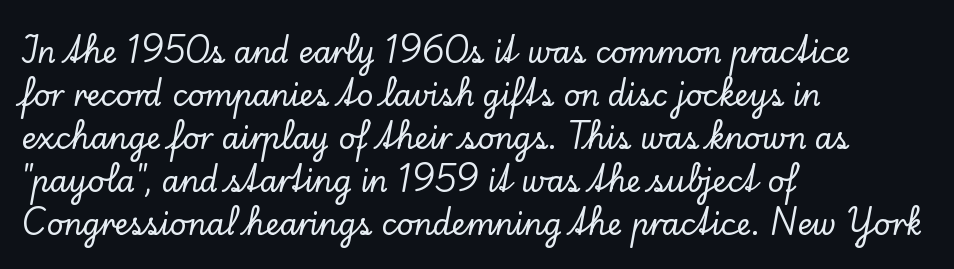
Are there feet on the stems? There are — it's a serif. The passage is arranged the way most books set body copy — flush left. Leading matches the norm, producing a regular column. Descenders hang freely into open space.
